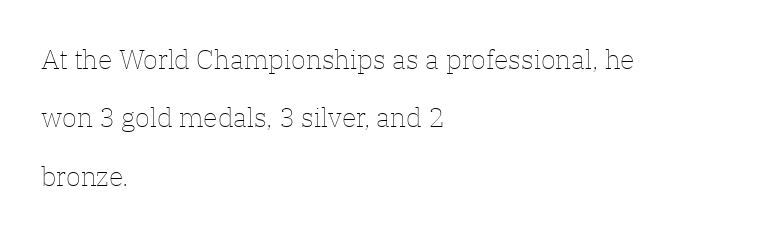
The image shows 27 px text type, upright; set left-aligned, loose line spacing (2.16x), normal letter spacing, not underlined.
